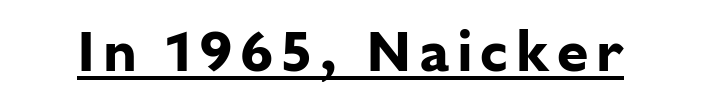
{"serif": "no", "italic": "no", "bold": "yes", "weight": "bold", "width": "normal", "stroke_contrast": "low", "x_height": "medium", "monospaced": "no", "underline": "yes", "glyph_px": 57}
